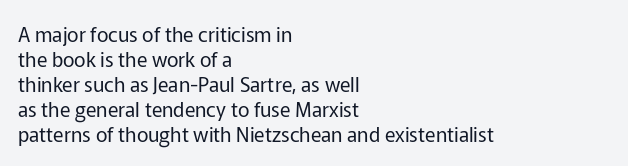
Q: Is the text bold? A: No.
Q: Is the text italic (slanted)? A: No, it is upright.
Q: Is the text underlined? A: No.
Q: How is the paragraph aligned? A: Left-aligned.
Q: Is the spacing between letters normal or unusually wide? A: Normal.
Q: Is the spacing between lines tight, normal or loose? A: Normal.
